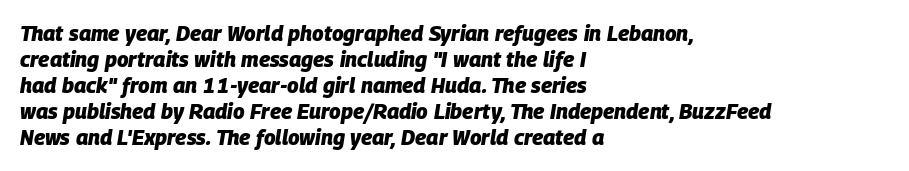
The image shows 21 px bold type, italic (leaning right); set left-aligned, line spacing 1.24x, normal letter spacing, not underlined.
